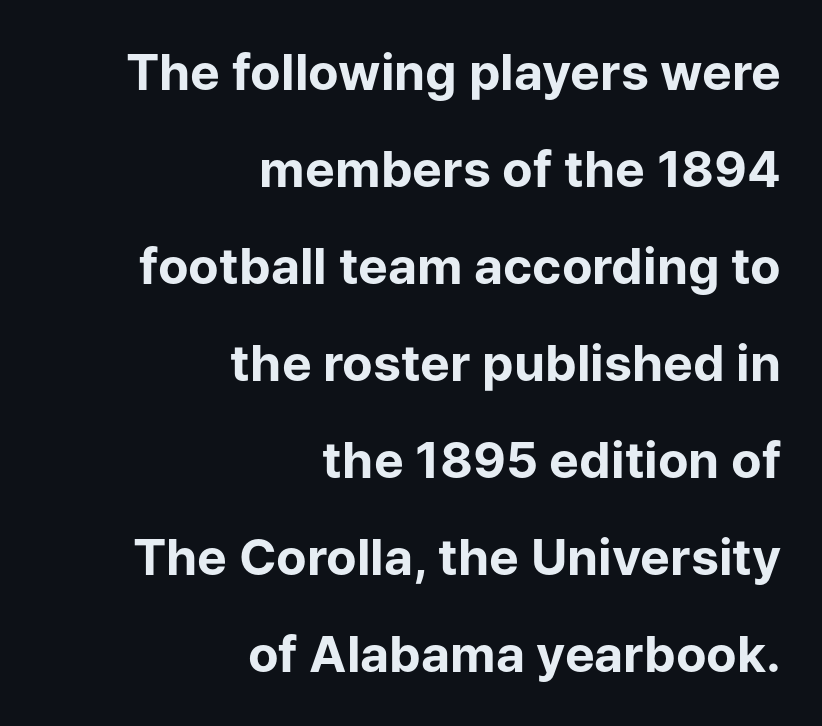
{"serif": "no", "italic": "no", "bold": "yes", "weight": "bold", "width": "normal", "stroke_contrast": "low", "x_height": "medium", "monospaced": "no", "underline": "no", "align": "right", "line_spacing": "loose", "line_spacing_ratio": 1.94, "letter_spacing": "normal", "letter_spacing_em": 0.0, "glyph_px": 50}
